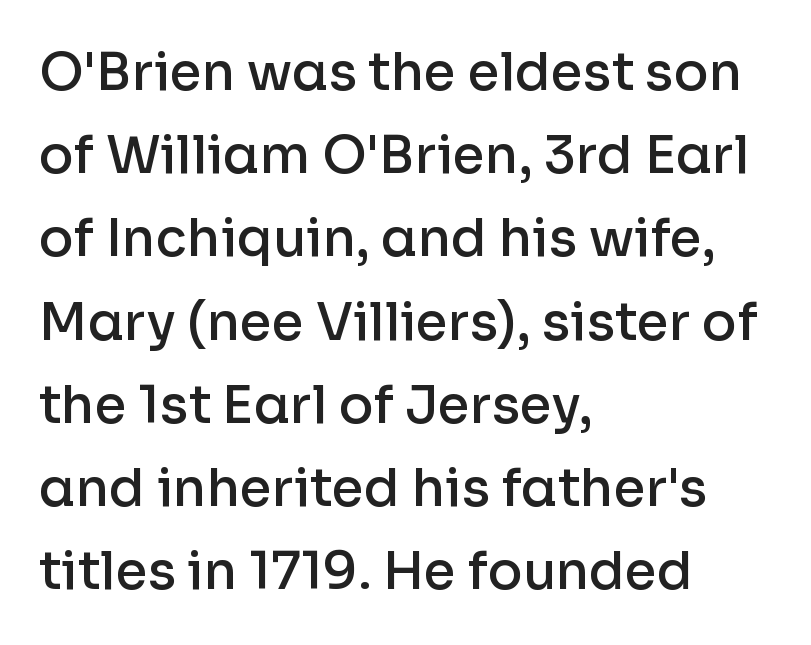
{"serif": "no", "italic": "no", "bold": "semi", "weight": "semibold", "width": "normal", "stroke_contrast": "low", "x_height": "medium", "monospaced": "no", "underline": "no", "align": "left", "line_spacing": "normal", "line_spacing_ratio": 1.6, "letter_spacing": "normal", "letter_spacing_em": 0.0, "glyph_px": 52}
